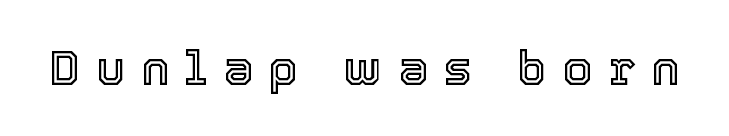
{"italic": "no", "width": "normal", "x_height": "medium", "monospaced": "no", "underline": "no", "letter_spacing": "wide", "letter_spacing_em": 0.33, "glyph_px": 48}
